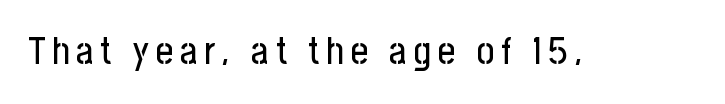
{"serif": "no", "italic": "no", "width": "condensed", "stroke_contrast": "low", "x_height": "medium", "monospaced": "no", "underline": "no", "glyph_px": 38}
